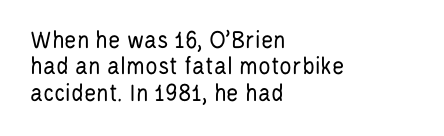
The image shows 26 px text type, upright; set left-aligned, tight line spacing (1.01x), normal letter spacing, not underlined.
